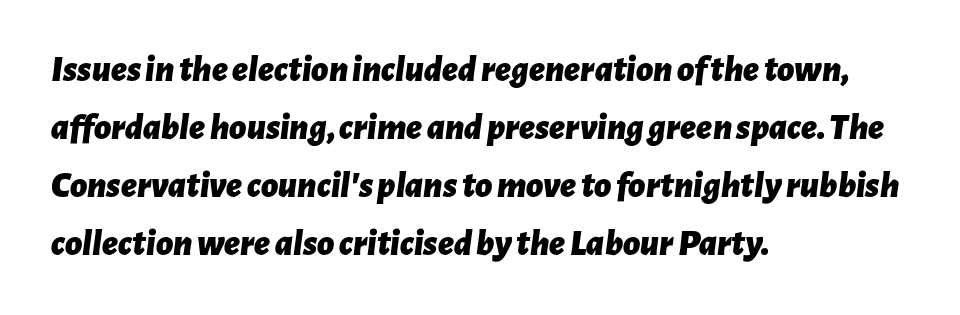
The image shows 37 px bold type, italic (leaning right); set left-aligned, normal line spacing (1.57x), normal letter spacing, not underlined; low stroke contrast and a medium x-height.
